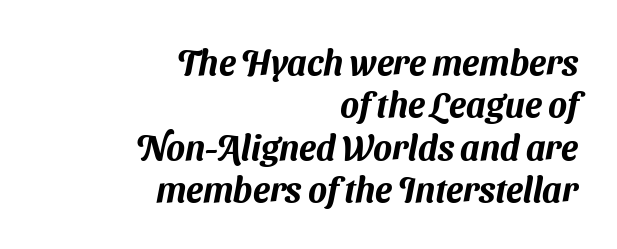
The image shows 35 px sans-serif type; set right-aligned, line spacing 1.21x, normal letter spacing, not underlined; medium stroke contrast and a medium x-height.
